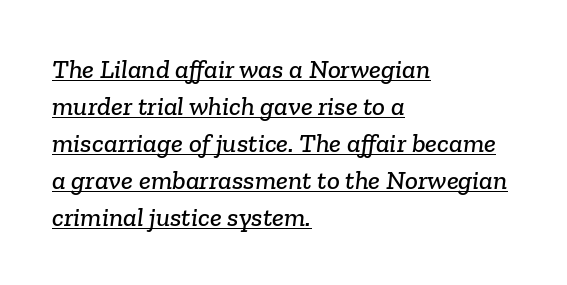
The rendered words wear a rule along their underside. If you drew a ruler down the left edge, every line would touch it. A typesetter would call this zero additional tracking. One glance says typical: line gaps are just what's usual.
